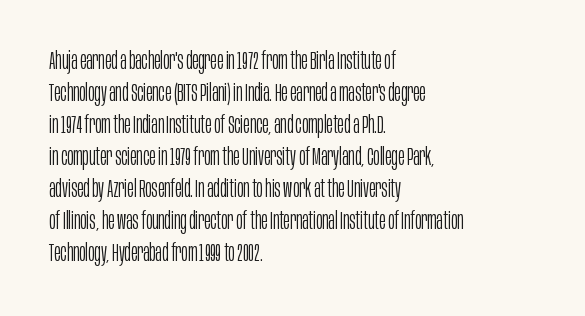
A bare baseline throughout the passage. Does the lettering tilt? It doesn't — this is upright. Leftover space on each line is placed entirely after the last word. Regarding leading, the lines here are spaced in the standard way. Inter-character spacing is left at the font's built-in metrics. Compared with a typical body face, this is equally light or lighter still.
